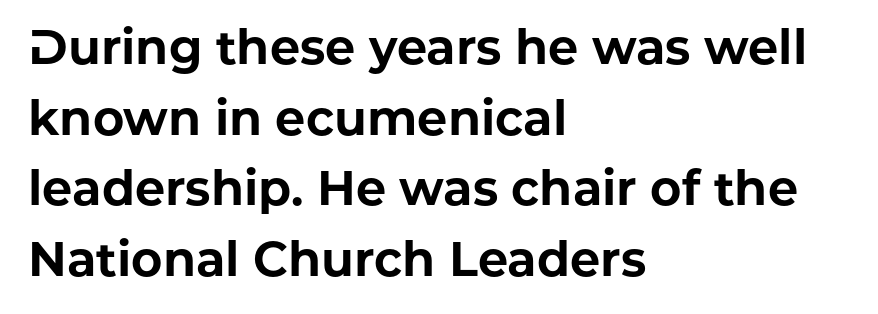
Q: Is the text bold? A: Yes.
Q: Is the text italic (slanted)? A: No, it is upright.
Q: Is the typeface a serif or a sans-serif typeface? A: Sans-serif.
Q: Is the text underlined? A: No.
Q: How is the paragraph aligned? A: Left-aligned.
Q: Is the spacing between letters normal or unusually wide? A: Normal.
Q: Is the spacing between lines tight, normal or loose? A: Normal.
Q: Width (condensed, normal, or wide)? A: Normal.
Q: Stroke contrast? A: Low.
Q: x-height? A: Medium.
Q: Monospaced? A: No.
